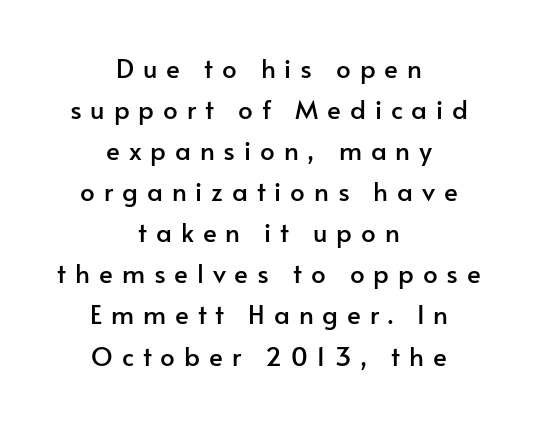
Horizontally, the lines are justified to the midpoint only. The typography opts for an upright posture over an oblique one. Tracking value appears strongly positive — letters spread wide. Line spacing here is normal.
